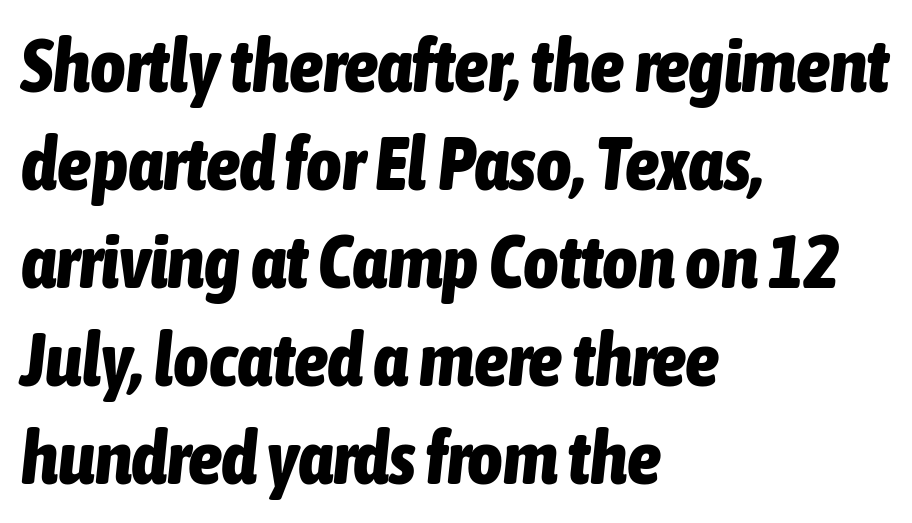
{"italic": "yes", "lean": "right", "slant_degrees": 6, "bold": "yes", "weight": "bold", "width": "condensed", "stroke_contrast": "low", "x_height": "medium", "monospaced": "no", "underline": "no", "align": "left", "line_spacing": "normal", "line_spacing_ratio": 1.29, "letter_spacing": "normal", "letter_spacing_em": 0.0, "glyph_px": 76}
